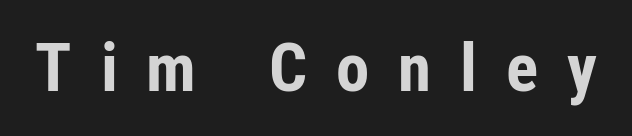
It's the straight-up-and-down kind of type. Lines of text with bare space underneath. Students, note that the glyphs here are deliberately spaced far apart. The strokes are fattened all the way to bold. The passage shown is typed in a proportional face where columns would drift.
